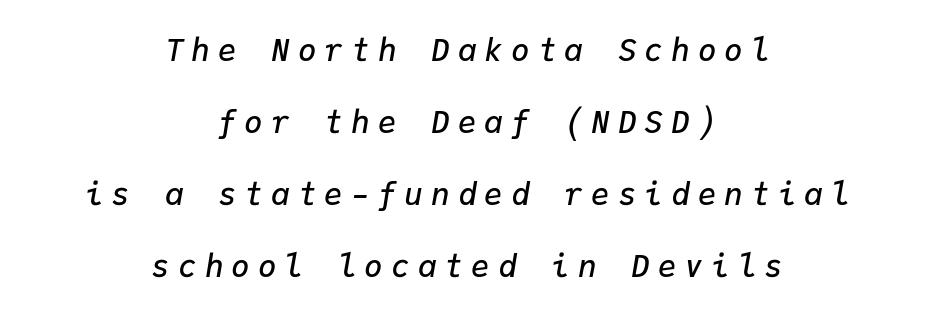
{"italic": "yes", "lean": "right", "slant_degrees": 9, "bold": "semi", "weight": "semibold", "width": "normal", "stroke_contrast": "low", "x_height": "medium", "monospaced": "yes", "underline": "no", "align": "center", "line_spacing": "loose", "line_spacing_ratio": 2.32, "letter_spacing": "wide", "letter_spacing_em": 0.26, "glyph_px": 31}
